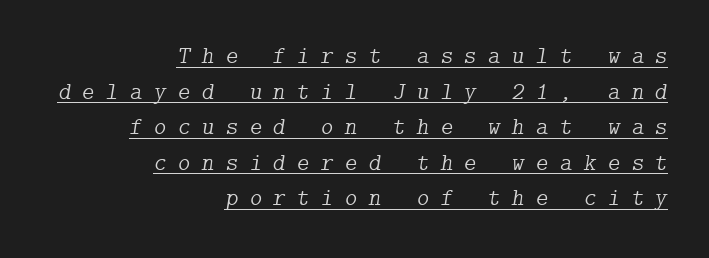
The image shows 24 px text type, italic (leaning right); set right-aligned, normal line spacing (1.48x), unusually wide letter spacing (+0.47 em), underlined.
